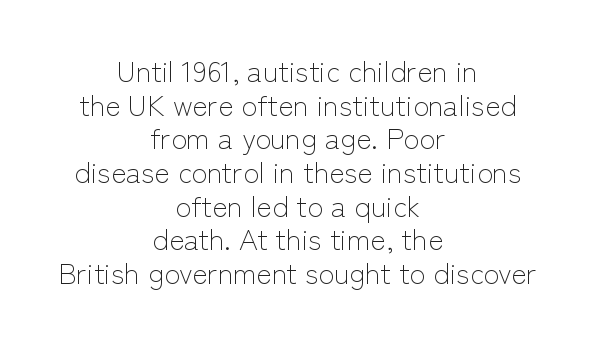
Q: Is the text bold? A: No.
Q: Is the text italic (slanted)? A: No, it is upright.
Q: Is the typeface a serif or a sans-serif typeface? A: Sans-serif.
Q: Is the text underlined? A: No.
Q: How is the paragraph aligned? A: Centered.
Q: Is the spacing between letters normal or unusually wide? A: Normal.
Q: Width (condensed, normal, or wide)? A: Normal.
Q: Stroke contrast? A: Low.
Q: x-height? A: Medium.
Q: Monospaced? A: No.
